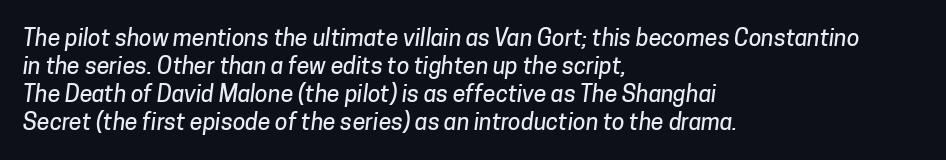
The image shows 23 px text type; set left-aligned, line spacing 1.22x, normal letter spacing, not underlined.
